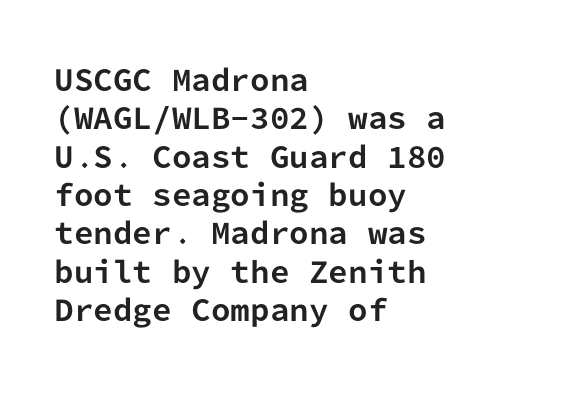
The rendering uses a bold face; every stroke is thick and dark. The rendering uses typewriter-style spacing with identical character cells. In terms of letterspacing, this is plain default setting. Horizontally, the lines are justified to the leading edge only.
